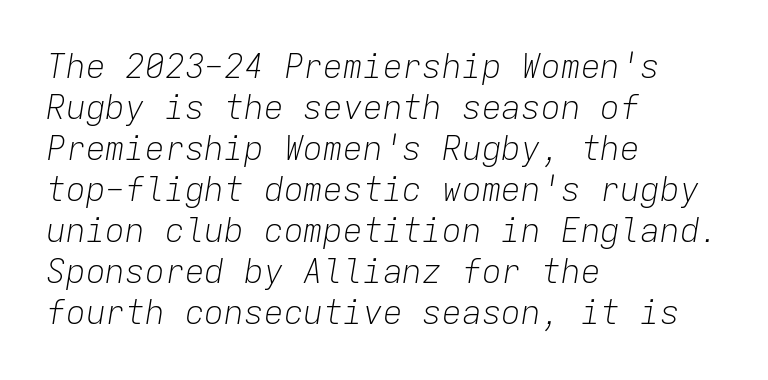
Q: Is the text bold? A: No.
Q: Is the text italic (slanted)? A: Yes, it leans right by about 9 degrees.
Q: Is the text underlined? A: No.
Q: How is the paragraph aligned? A: Left-aligned.
Q: Is the spacing between letters normal or unusually wide? A: Normal.
Q: Width (condensed, normal, or wide)? A: Normal.
Q: Stroke contrast? A: Low.
Q: x-height? A: Medium.
Q: Monospaced? A: Yes.
